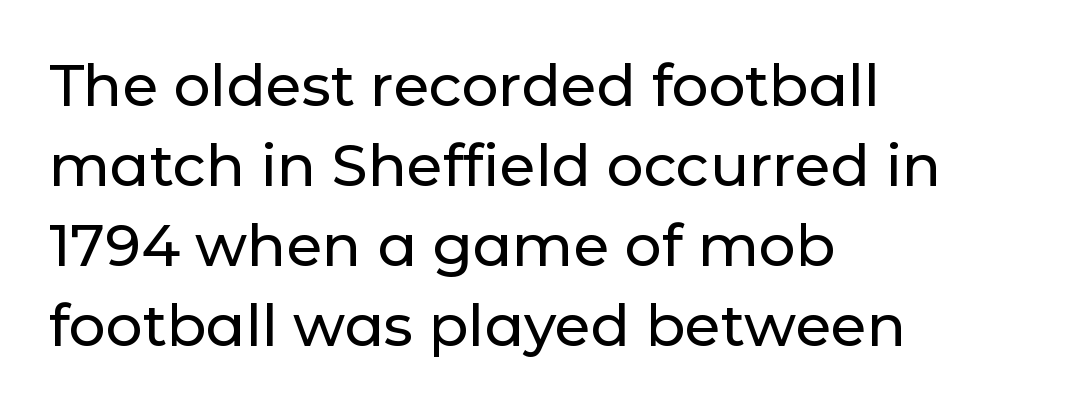
The image shows 58 px sans-serif type, upright; set left-aligned, normal line spacing (1.38x), normal letter spacing, not underlined; low stroke contrast and a medium x-height.
